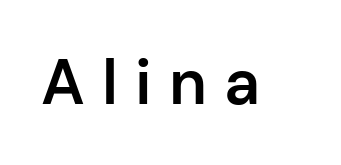
Q: Is the text bold? A: Semi-bold.
Q: Is the text italic (slanted)? A: No, it is upright.
Q: Is the typeface a serif or a sans-serif typeface? A: Sans-serif.
Q: Is the text underlined? A: No.
Q: Is the spacing between letters normal or unusually wide? A: Unusually wide.
Q: Width (condensed, normal, or wide)? A: Normal.
Q: Stroke contrast? A: Low.
Q: x-height? A: Medium.
Q: Monospaced? A: No.
